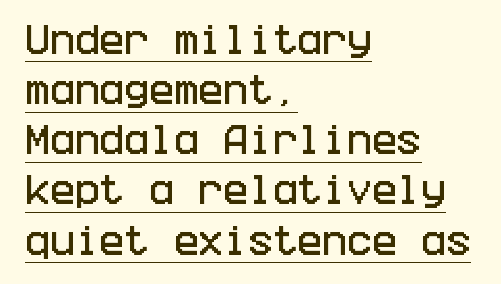
The vertical gap from one line to the next is medium. Every row of glyphs begins at an identical x-position on the left. The string is rendered with underlining switched on. Upright lettering throughout.
